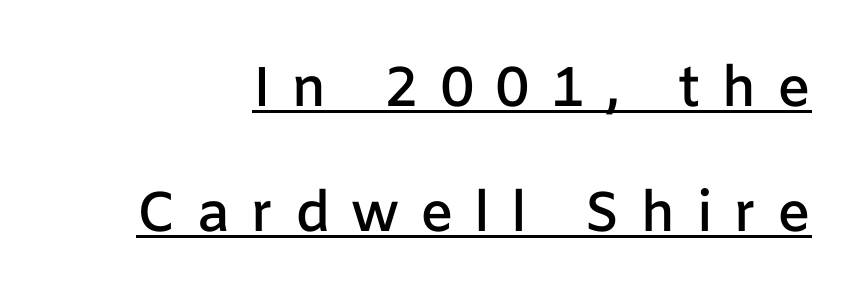
{"serif": "no", "italic": "no", "bold": "semi", "weight": "semibold", "width": "normal", "stroke_contrast": "low", "x_height": "medium", "monospaced": "no", "underline": "yes", "line_spacing": "loose", "line_spacing_ratio": 2.23, "letter_spacing": "wide", "letter_spacing_em": 0.37, "glyph_px": 56}
